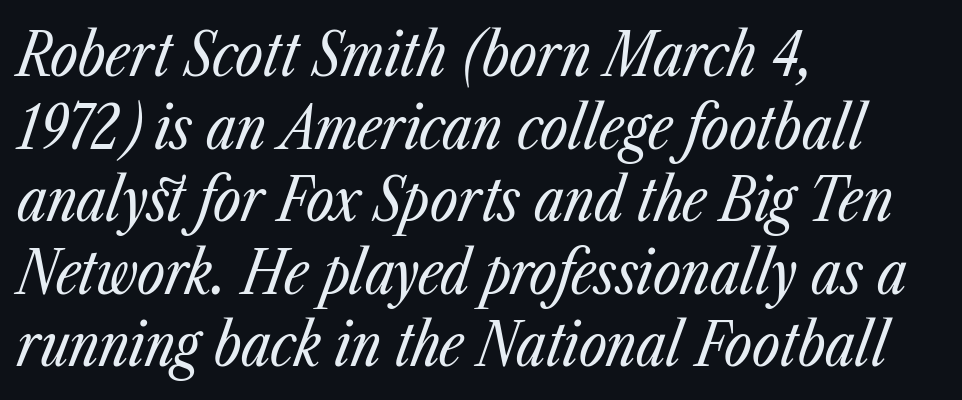
Q: Is the text bold? A: No.
Q: Is the text italic (slanted)? A: Yes, it leans right by about 23 degrees.
Q: Is the text underlined? A: No.
Q: How is the paragraph aligned? A: Left-aligned.
Q: Is the spacing between letters normal or unusually wide? A: Normal.
Q: Width (condensed, normal, or wide)? A: Condensed.
Q: Stroke contrast? A: Low.
Q: x-height? A: Medium.
Q: Monospaced? A: No.
